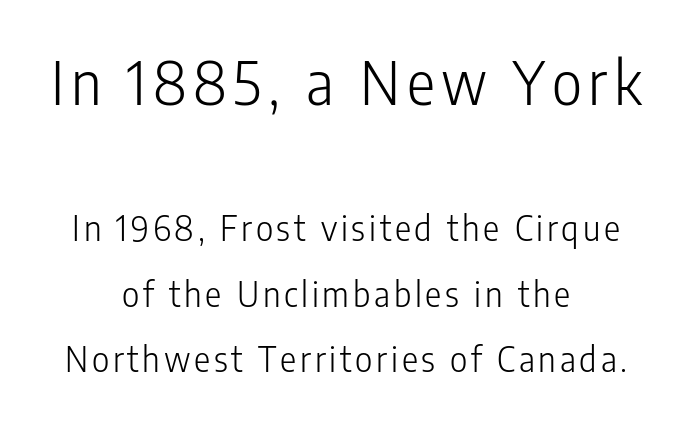
{"serif": "no", "italic": "no", "bold": "no", "weight": "light", "width": "condensed", "stroke_contrast": "low", "x_height": "medium", "monospaced": "no", "underline": "no", "align": "center", "line_spacing": "loose", "line_spacing_ratio": 1.93, "larger_block": "first", "size_ratio": 1.74, "glyph_px": 59}
